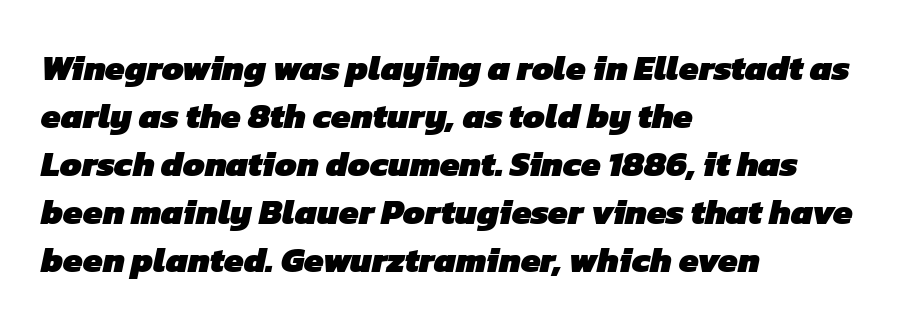
The image shows 35 px heavy sans-serif type; set left-aligned, normal line spacing (1.37x), normal letter spacing, not underlined; low stroke contrast and a medium x-height.
